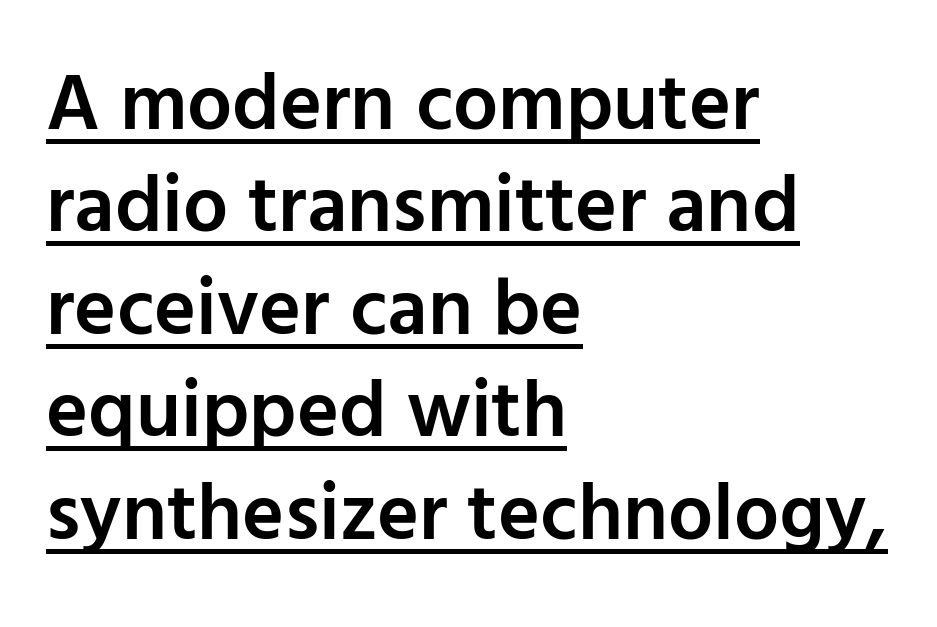
A sans-serif font was chosen for this passage. Students, note that the glyphs here touch the page at normal intervals. Every character sits straight up, as roman type does. In terms of leading, this rendering sits right in the middle. Its strokes are somewhat broadened, the hallmark of semibold type. Each line starts at the same left margin while the right side varies.
